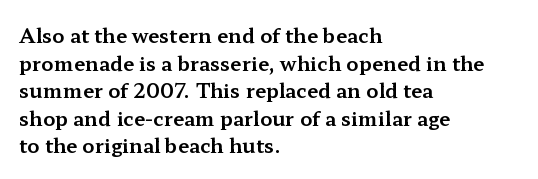
Q: Is the text italic (slanted)? A: No, it is upright.
Q: Is the text underlined? A: No.
Q: How is the paragraph aligned? A: Left-aligned.
Q: Is the spacing between letters normal or unusually wide? A: Normal.
Q: Is the spacing between lines tight, normal or loose? A: Normal.
